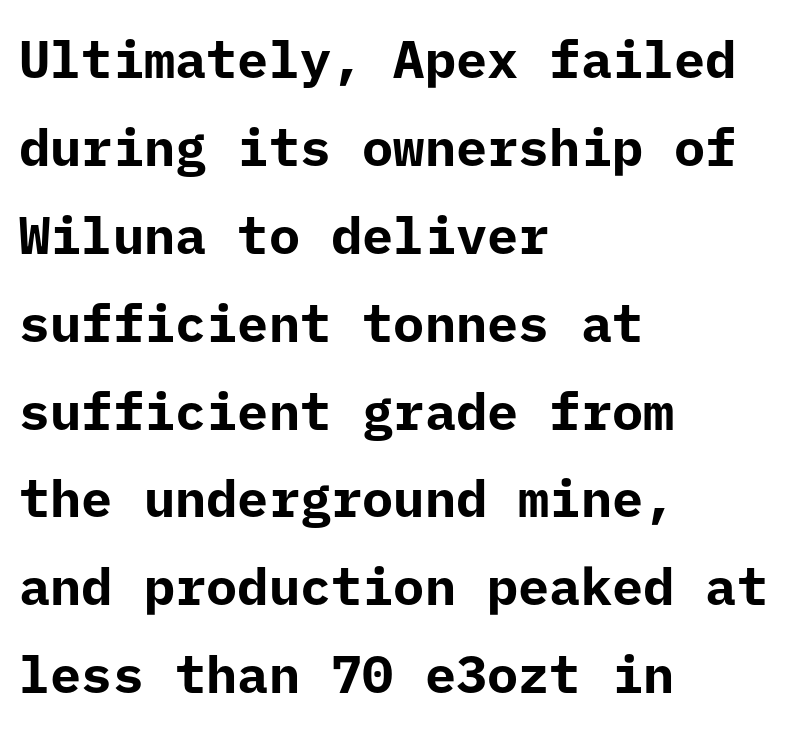
Q: Is the text bold? A: Yes.
Q: Is the text italic (slanted)? A: No, it is upright.
Q: Is the typeface a serif or a sans-serif typeface? A: Sans-serif.
Q: Is the text underlined? A: No.
Q: How is the paragraph aligned? A: Left-aligned.
Q: Is the spacing between letters normal or unusually wide? A: Normal.
Q: Is the spacing between lines tight, normal or loose? A: Normal.
Q: Width (condensed, normal, or wide)? A: Normal.
Q: Stroke contrast? A: Low.
Q: x-height? A: Medium.
